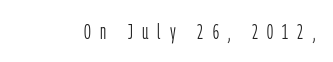
{"italic": "no", "bold": "no", "underline": "no", "letter_spacing": "wide", "letter_spacing_em": 0.44, "glyph_px": 21}
